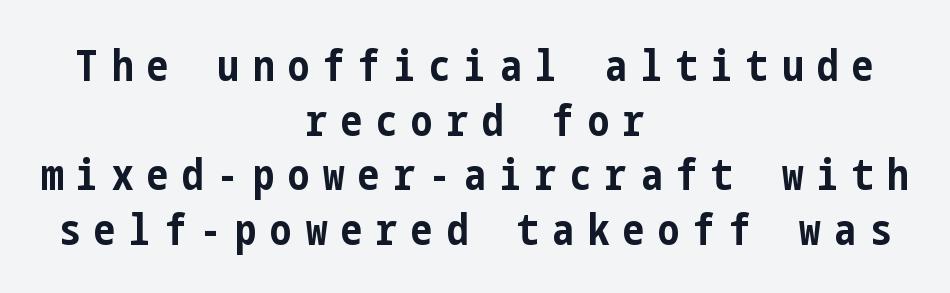
Characters remain perfectly vertical along every line. The designer left line spacing at the default. The letters are spread apart with noticeably loose tracking. The strip under each line holds only bare page. What kind of face is this? One without serifs — a sans. A full-strength bold gives these letters their thick strokes.
